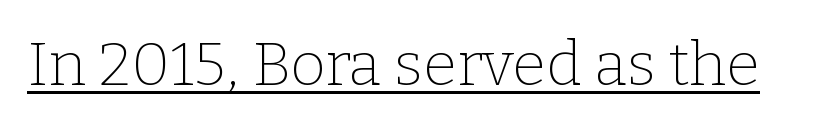
Q: Is the text bold? A: No.
Q: Is the text italic (slanted)? A: No, it is upright.
Q: Is the typeface a serif or a sans-serif typeface? A: Serif.
Q: Is the text underlined? A: Yes.
Q: Is the spacing between letters normal or unusually wide? A: Normal.
Q: Width (condensed, normal, or wide)? A: Normal.
Q: Stroke contrast? A: Low.
Q: x-height? A: Medium.
Q: Monospaced? A: No.
